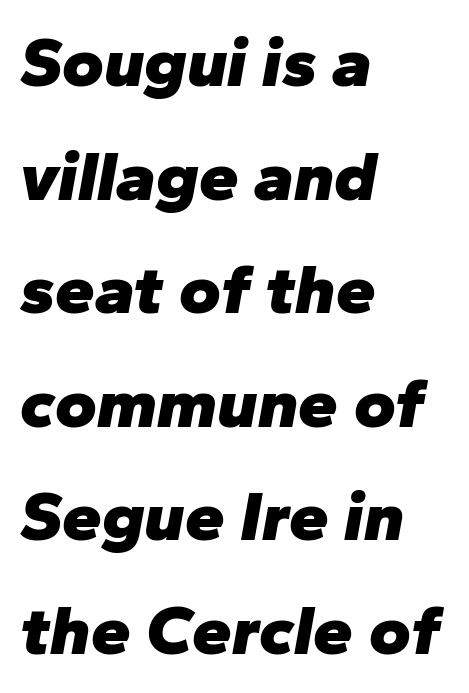
Q: Is the text bold? A: Yes.
Q: Is the text italic (slanted)? A: Yes, it leans right by about 10 degrees.
Q: Is the text underlined? A: No.
Q: How is the paragraph aligned? A: Left-aligned.
Q: Is the spacing between letters normal or unusually wide? A: Normal.
Q: Is the spacing between lines tight, normal or loose? A: Normal.
Q: Width (condensed, normal, or wide)? A: Normal.
Q: Stroke contrast? A: Low.
Q: x-height? A: Medium.
Q: Monospaced? A: No.
